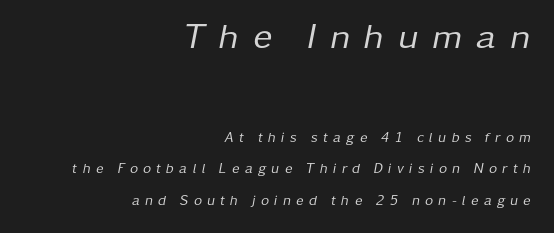
The image shows 36 px regular-weight type, italic (leaning right); set right-aligned, loose line spacing (2.23x), unusually wide letter spacing (+0.38 em), not underlined; the first (top) block is 2.57x larger; low stroke contrast and a medium x-height.
